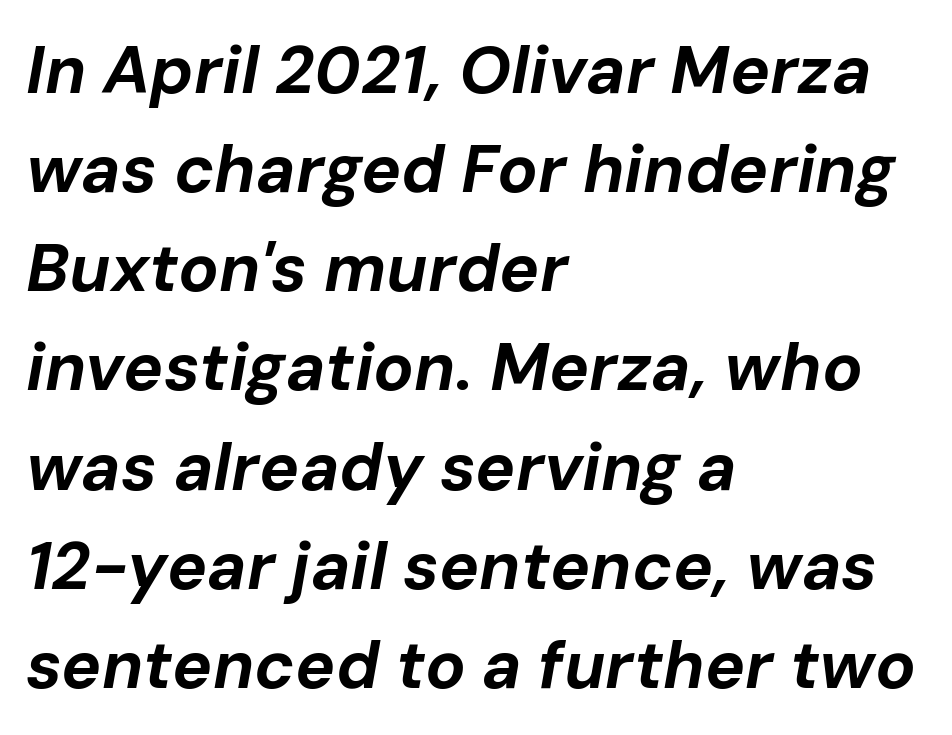
Designer's note — italics engaged. Nothing unusual about the tracking: characters are spaced as the font intends. Clear beneath every line of the passage. A classic flush-left, rag-right setting is used for this passage.
